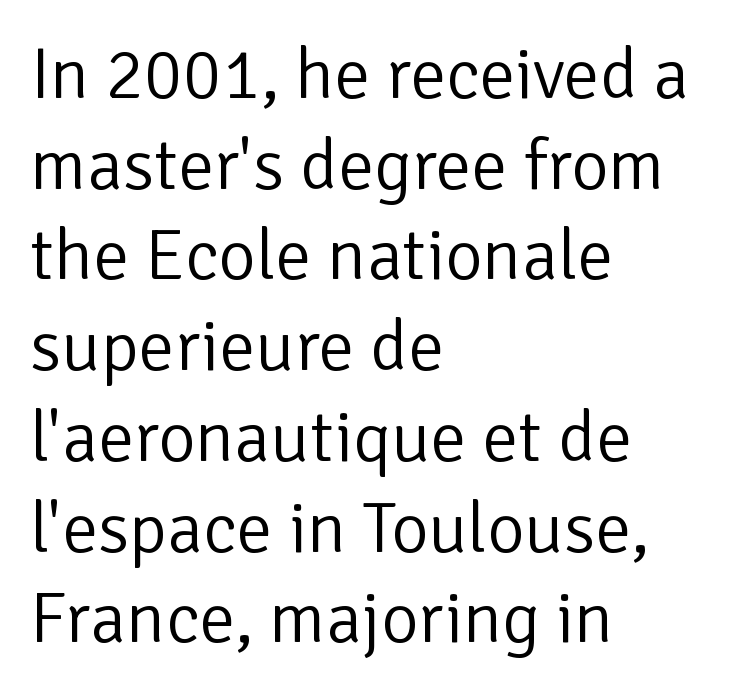
Q: Is the text bold? A: No.
Q: Is the text italic (slanted)? A: No, it is upright.
Q: Is the typeface a serif or a sans-serif typeface? A: Sans-serif.
Q: Is the text underlined? A: No.
Q: How is the paragraph aligned? A: Left-aligned.
Q: Is the spacing between letters normal or unusually wide? A: Normal.
Q: Is the spacing between lines tight, normal or loose? A: Normal.
Q: Width (condensed, normal, or wide)? A: Normal.
Q: Stroke contrast? A: Low.
Q: x-height? A: Medium.
Q: Monospaced? A: No.
